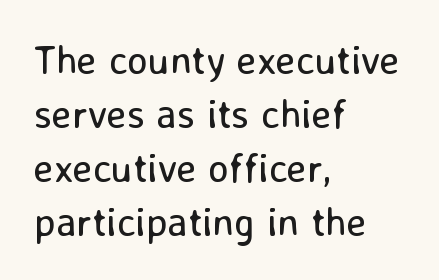
The image shows 40 px regular-weight sans-serif type, upright; set left-aligned, normal line spacing (1.35x), normal letter spacing, not underlined; low stroke contrast and a medium x-height.
